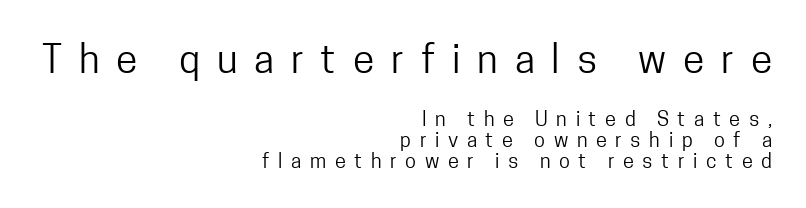
If you drew a ruler down the right edge, every line would touch it. These two chunks differ in scale, with the top chunk taking the larger measure. In terms of posture, this sample is upright. Note: no serifs on the glyphs.
